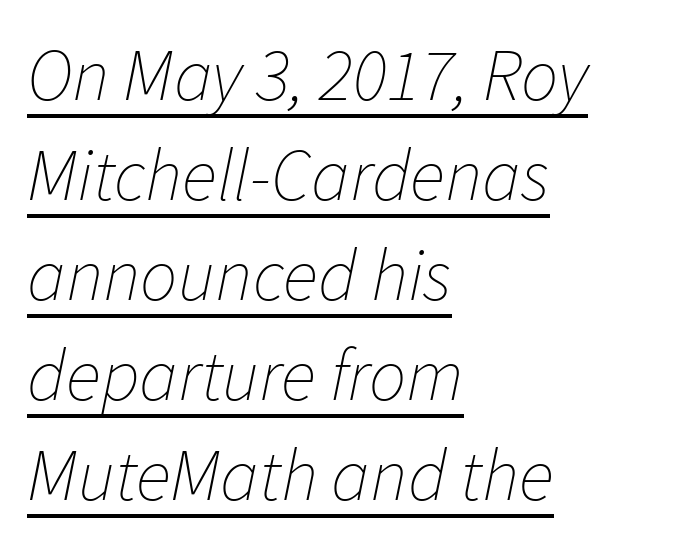
Caption: standard tracking, unaltered. Compared with typical paragraphs, the rows here are spaced about the same. The ragged edge is on the right, which tells us the setting is flush left. The glyphs look as if they've been sheared to an angle. In designer terms, the underline attribute is active on this setting.
